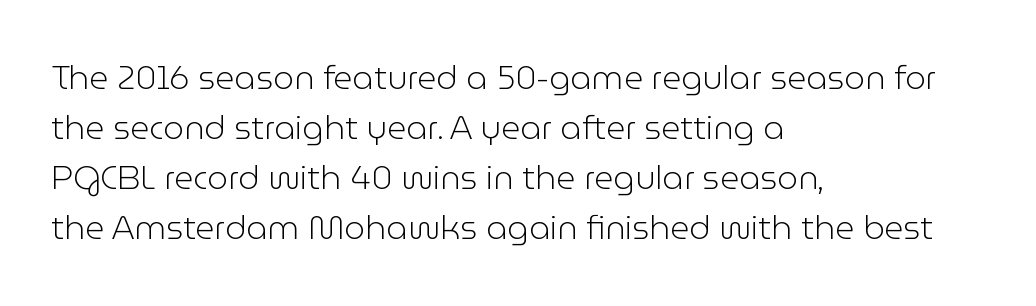
{"serif": "no", "italic": "no", "bold": "no", "weight": "light", "width": "normal", "stroke_contrast": "low", "x_height": "medium", "monospaced": "no", "underline": "no", "align": "left", "line_spacing": "normal", "line_spacing_ratio": 1.52, "letter_spacing": "normal", "letter_spacing_em": 0.0, "glyph_px": 33}
